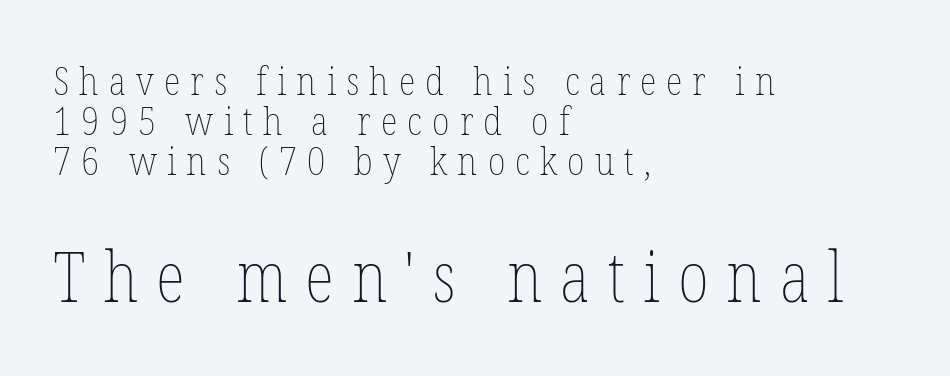
{"italic": "no", "bold": "no", "weight": "thin", "width": "condensed", "stroke_contrast": "low", "x_height": "medium", "monospaced": "no", "underline": "no", "align": "left", "line_spacing": "tight", "line_spacing_ratio": 1.02, "letter_spacing": "wide", "letter_spacing_em": 0.26, "larger_block": "second", "size_ratio": 1.77, "glyph_px": 69}
